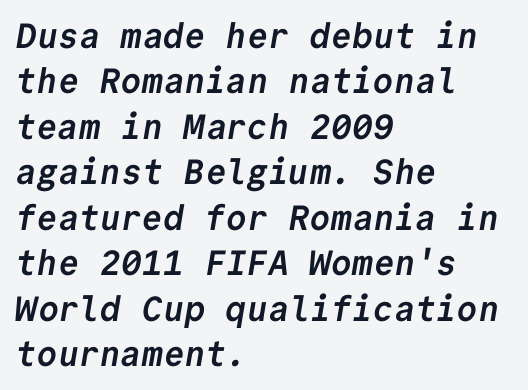
The image shows 35 px semibold sans-serif type, monospaced; set left-aligned, normal line spacing (1.3x), normal letter spacing, not underlined; low stroke contrast and a medium x-height.
